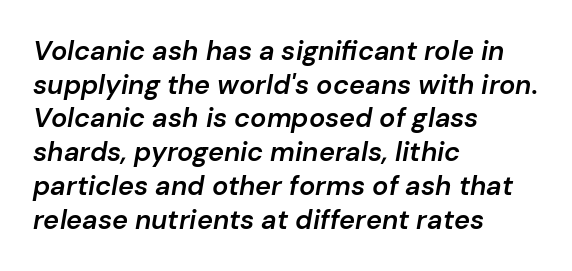
{"italic": "yes", "lean": "right", "slant_degrees": 10, "bold": "semi", "underline": "no", "align": "left", "line_spacing": "normal", "line_spacing_ratio": 1.25, "letter_spacing": "normal", "letter_spacing_em": 0.0, "glyph_px": 27}
